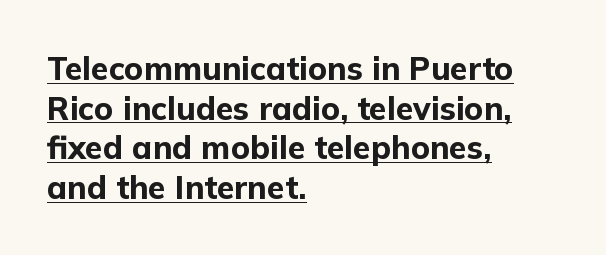
{"serif": "no", "italic": "no", "bold": "yes", "weight": "bold", "width": "normal", "stroke_contrast": "low", "x_height": "medium", "monospaced": "no", "underline": "yes", "align": "left", "line_spacing_ratio": 1.24, "letter_spacing": "normal", "letter_spacing_em": 0.0, "glyph_px": 32}
